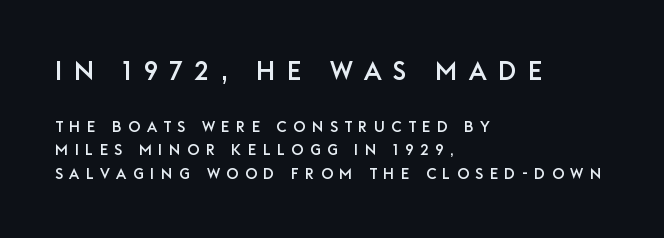
{"italic": "no", "underline": "no", "align": "left", "line_spacing": "normal", "line_spacing_ratio": 1.57, "letter_spacing": "wide", "letter_spacing_em": 0.43, "larger_block": "first", "size_ratio": 1.73, "glyph_px": 26}
